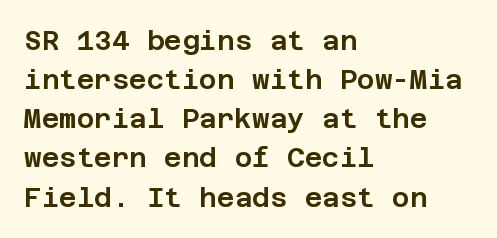
{"italic": "no", "underline": "no", "align": "left", "line_spacing": "normal", "line_spacing_ratio": 1.45, "letter_spacing": "normal", "letter_spacing_em": 0.0, "glyph_px": 27}
